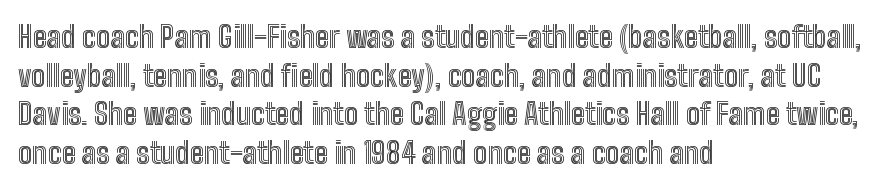
The image shows 30 px condensed type, upright; set left-aligned, normal line spacing (1.29x), normal letter spacing, not underlined; a medium x-height.
